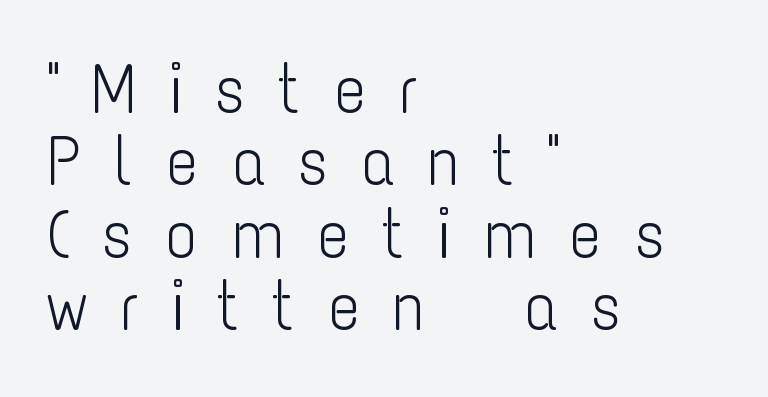
Spacing verdict: proportional, widths tailored to each character. Line spacing here is tight. There is plenty of visible air inserted between adjacent glyphs. The typeface has the unassuming heft of standard copy or less. Every row of glyphs begins at an identical x-position on the left. A roman cut, with each character standing at attention.
